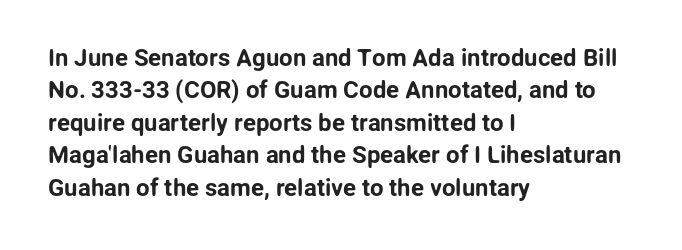
{"italic": "no", "underline": "no", "align": "left", "line_spacing": "normal", "line_spacing_ratio": 1.35, "letter_spacing": "normal", "letter_spacing_em": 0.0, "glyph_px": 24}
